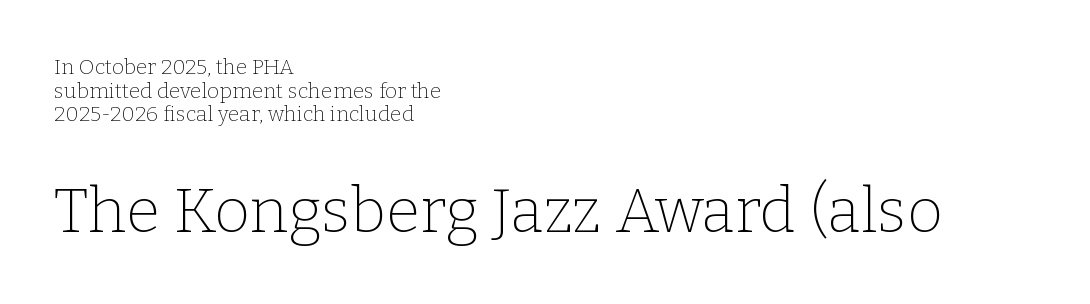
Q: Is the text bold? A: No.
Q: Is the text italic (slanted)? A: No, it is upright.
Q: Is the typeface a serif or a sans-serif typeface? A: Serif.
Q: Is the text underlined? A: No.
Q: How is the paragraph aligned? A: Left-aligned.
Q: Is the spacing between letters normal or unusually wide? A: Normal.
Q: Is the spacing between lines tight, normal or loose? A: Tight.
Q: Which block of text is set in a larger size, the first (top) or the second (bottom)? A: The second (bottom) one.
Q: Width (condensed, normal, or wide)? A: Normal.
Q: Stroke contrast? A: Low.
Q: x-height? A: Medium.
Q: Monospaced? A: No.
